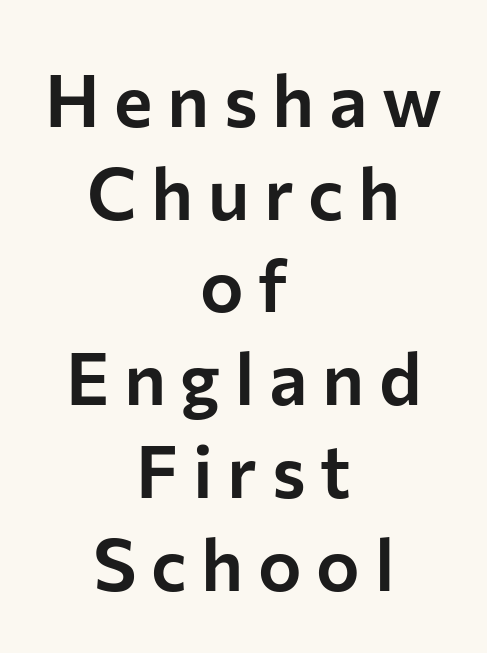
{"serif": "no", "italic": "no", "width": "normal", "stroke_contrast": "low", "x_height": "medium", "monospaced": "no", "underline": "no", "align": "center", "line_spacing": "normal", "line_spacing_ratio": 1.27, "letter_spacing": "wide", "letter_spacing_em": 0.2, "glyph_px": 73}
